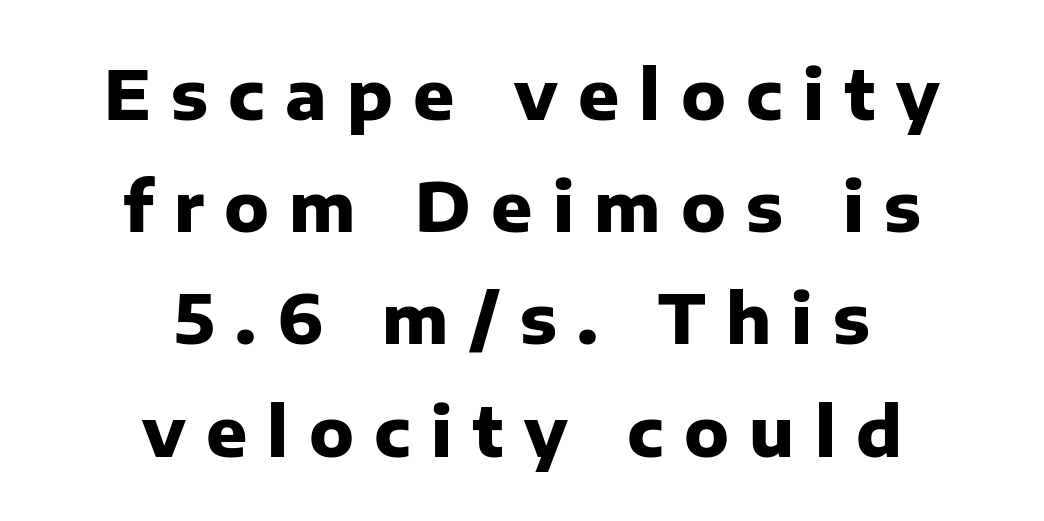
{"serif": "no", "italic": "no", "bold": "yes", "weight": "heavy", "width": "normal", "stroke_contrast": "low", "x_height": "medium", "monospaced": "no", "underline": "no", "align": "center", "line_spacing": "normal", "line_spacing_ratio": 1.65, "letter_spacing": "wide", "letter_spacing_em": 0.3, "glyph_px": 68}
